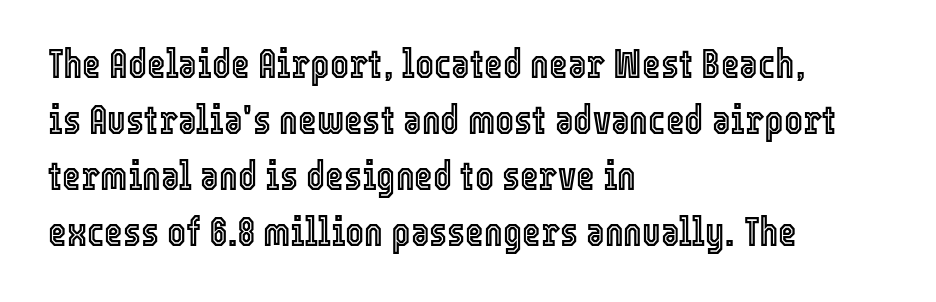
The image shows 40 px condensed type, upright; set left-aligned, normal line spacing (1.4x), normal letter spacing, not underlined; a medium x-height.
